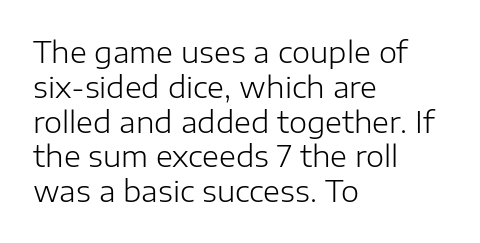
The image shows 29 px light sans-serif type, upright; set left-aligned, line spacing 1.2x, normal letter spacing, not underlined; low stroke contrast and a medium x-height.
